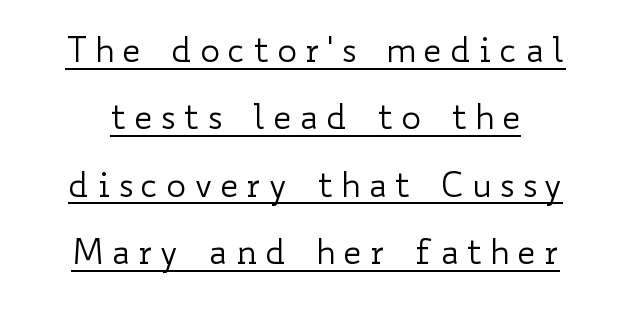
Q: Is the text bold? A: No.
Q: Is the text italic (slanted)? A: No, it is upright.
Q: Is the text underlined? A: Yes.
Q: Is the spacing between letters normal or unusually wide? A: Unusually wide.
Q: Is the spacing between lines tight, normal or loose? A: Loose.
Q: Width (condensed, normal, or wide)? A: Wide.
Q: Stroke contrast? A: Low.
Q: x-height? A: Small.
Q: Monospaced? A: No.
